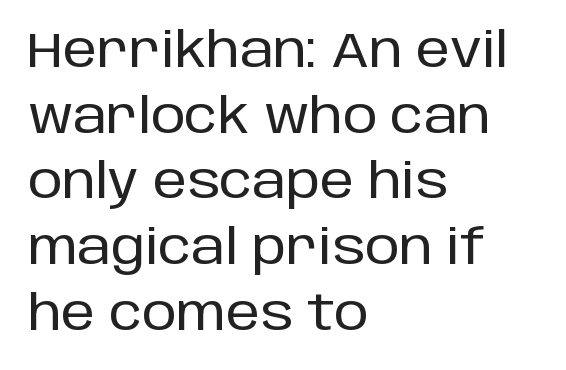
The image shows 49 px sans-serif type, upright; set left-aligned, normal line spacing (1.34x), normal letter spacing, not underlined; low stroke contrast and a large x-height.
